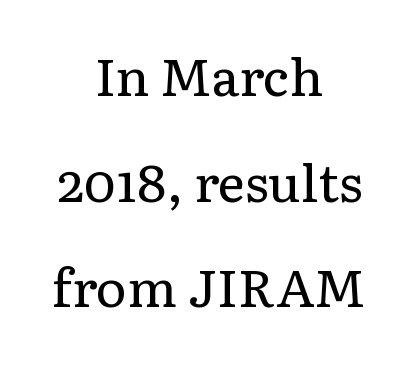
Q: Is the text bold? A: No.
Q: Is the text italic (slanted)? A: No, it is upright.
Q: Is the typeface a serif or a sans-serif typeface? A: Serif.
Q: Is the text underlined? A: No.
Q: How is the paragraph aligned? A: Centered.
Q: Is the spacing between letters normal or unusually wide? A: Normal.
Q: Is the spacing between lines tight, normal or loose? A: Loose.
Q: Width (condensed, normal, or wide)? A: Normal.
Q: Stroke contrast? A: Low.
Q: x-height? A: Medium.
Q: Monospaced? A: No.
